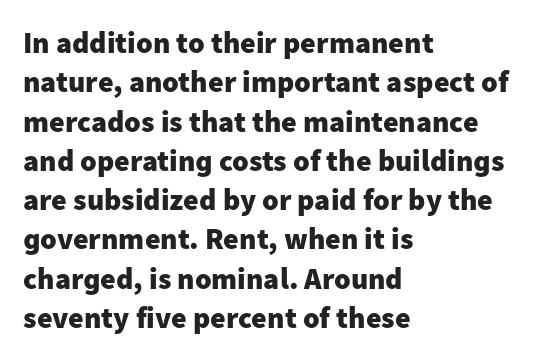
Q: Is the text bold? A: Yes.
Q: Is the text italic (slanted)? A: No, it is upright.
Q: Is the typeface a serif or a sans-serif typeface? A: Sans-serif.
Q: Is the text underlined? A: No.
Q: How is the paragraph aligned? A: Left-aligned.
Q: Is the spacing between letters normal or unusually wide? A: Normal.
Q: Is the spacing between lines tight, normal or loose? A: Normal.
Q: Width (condensed, normal, or wide)? A: Normal.
Q: Stroke contrast? A: Low.
Q: x-height? A: Medium.
Q: Monospaced? A: No.
